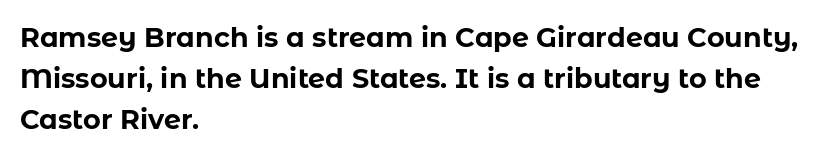
Line beginnings align vertically; line endings do not. Between one letter and the next there's only the usual sliver of space. Notice how descenders clear the ascenders below comfortably — that's standard leading. Does the lettering tilt? It doesn't — this is upright. Letters rest on an invisible, unmarked baseline.
